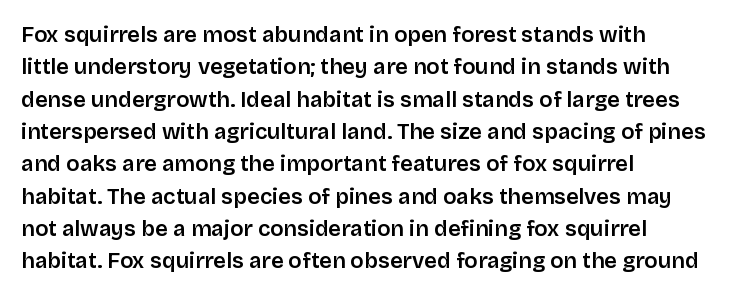
The image shows 22 px text type, upright; set left-aligned, normal line spacing (1.47x), normal letter spacing, not underlined.
